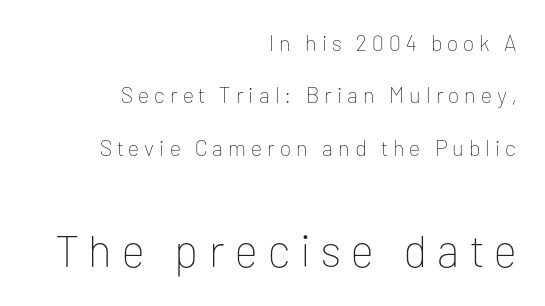
The face used here is proportionally spaced, like ordinary book or web type. In terms of leading, this rendering errs on the spacious side. Is the lower block the larger one? Yes — the lower block carries the bigger type. The face looks like a standard text weight, possibly lighter.
